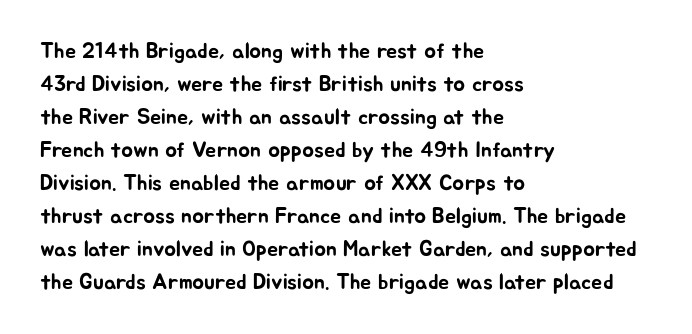
The image shows 22 px text type, upright; set left-aligned, normal line spacing (1.5x), normal letter spacing, not underlined.
